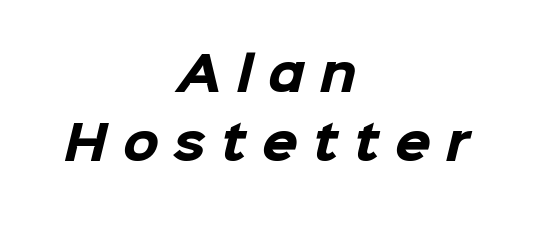
The image shows 46 px heavy sans-serif type; set centered, normal line spacing (1.51x), unusually wide letter spacing (+0.33 em), not underlined; low stroke contrast and a medium x-height.
